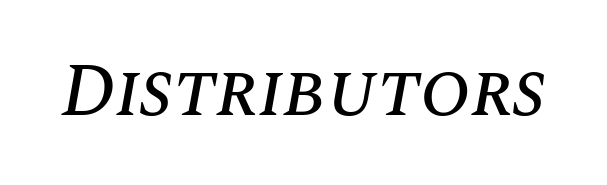
Q: Is the text italic (slanted)? A: Yes, it leans right by about 10 degrees.
Q: Is the text underlined? A: No.
Q: Is the spacing between letters normal or unusually wide? A: Normal.
Q: Width (condensed, normal, or wide)? A: Normal.
Q: Stroke contrast? A: Medium.
Q: x-height? A: Large.
Q: Monospaced? A: No.
